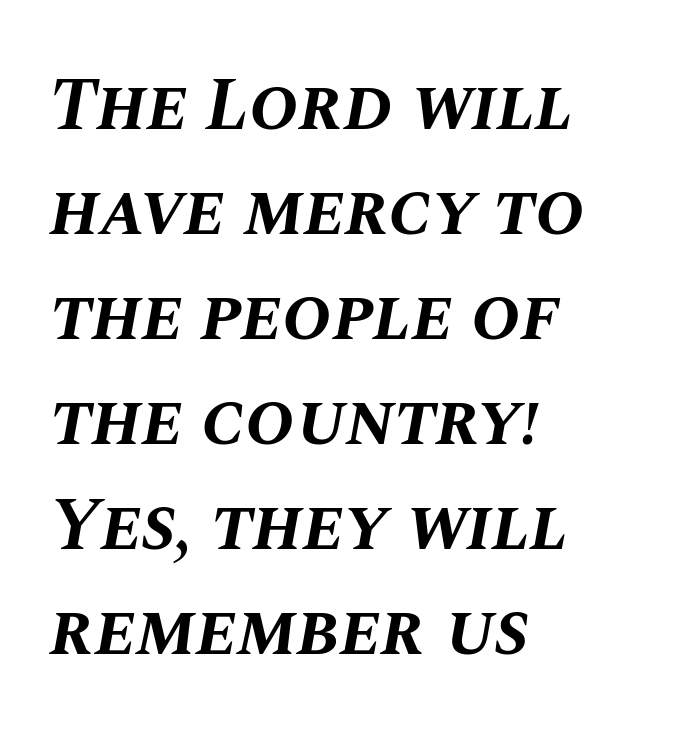
The image shows 74 px bold type, italic (leaning right); set left-aligned, normal line spacing (1.42x), normal letter spacing, not underlined; medium stroke contrast and a large x-height.
